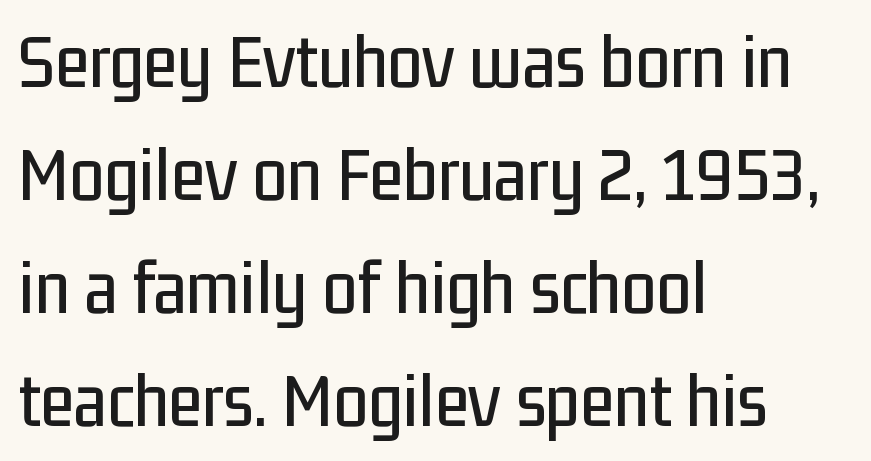
This is the regular roman posture of the typeface. Between one letter and the next there's only the usual sliver of space. The lines in this sample share a left origin and differ only in where they stop. Note the varied advance widths — an 'i' is clearly narrower than an 'm'. Any mark beneath the type? The region is blank.
